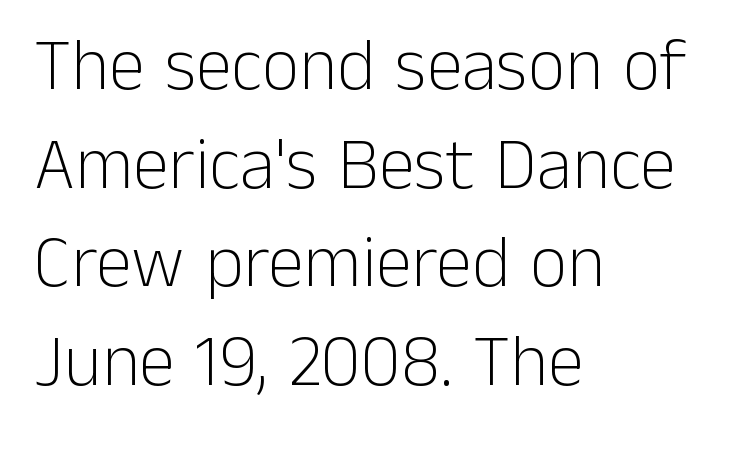
Q: Is the text bold? A: No.
Q: Is the text italic (slanted)? A: No, it is upright.
Q: Is the typeface a serif or a sans-serif typeface? A: Sans-serif.
Q: Is the text underlined? A: No.
Q: How is the paragraph aligned? A: Left-aligned.
Q: Is the spacing between letters normal or unusually wide? A: Normal.
Q: Is the spacing between lines tight, normal or loose? A: Normal.
Q: Width (condensed, normal, or wide)? A: Normal.
Q: Stroke contrast? A: Low.
Q: x-height? A: Medium.
Q: Monospaced? A: No.
